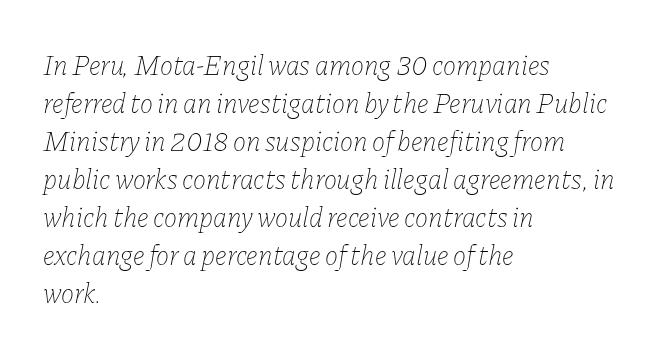
Q: Is the text bold? A: No.
Q: Is the text italic (slanted)? A: Yes, it leans right by about 11 degrees.
Q: Is the text underlined? A: No.
Q: How is the paragraph aligned? A: Left-aligned.
Q: Is the spacing between letters normal or unusually wide? A: Normal.
Q: Is the spacing between lines tight, normal or loose? A: Normal.
Q: Width (condensed, normal, or wide)? A: Normal.
Q: Stroke contrast? A: Low.
Q: x-height? A: Medium.
Q: Monospaced? A: No.
